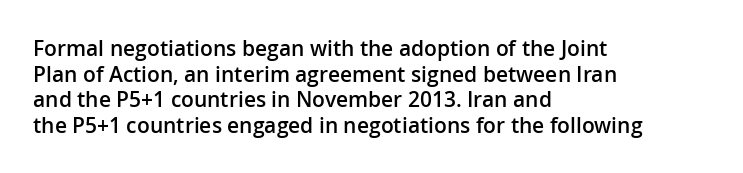
Q: Is the text bold? A: Semi-bold.
Q: Is the text italic (slanted)? A: No, it is upright.
Q: Is the text underlined? A: No.
Q: How is the paragraph aligned? A: Left-aligned.
Q: Is the spacing between letters normal or unusually wide? A: Normal.
